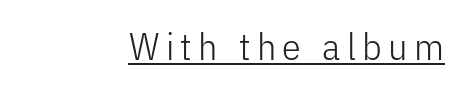
Weight class: somewhere from thin through regular. Emphasis is given by a line drawn under the lettering. Where is the straight margin? On the right. When letters stand straight like this, we call the style roman or upright. Think of a printed novel: that variable character pitch is what you see here.
